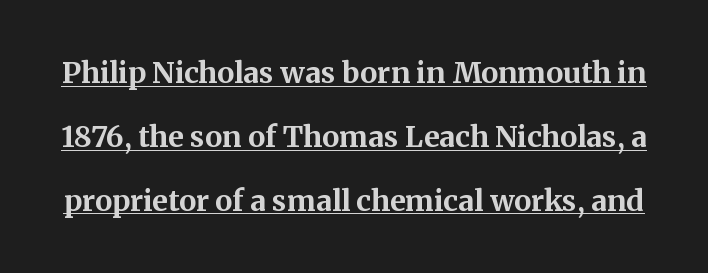
Q: Is the text bold? A: Yes.
Q: Is the text italic (slanted)? A: No, it is upright.
Q: Is the typeface a serif or a sans-serif typeface? A: Serif.
Q: Is the text underlined? A: Yes.
Q: Is the spacing between letters normal or unusually wide? A: Normal.
Q: Is the spacing between lines tight, normal or loose? A: Loose.
Q: Width (condensed, normal, or wide)? A: Normal.
Q: Stroke contrast? A: Medium.
Q: x-height? A: Medium.
Q: Monospaced? A: No.
